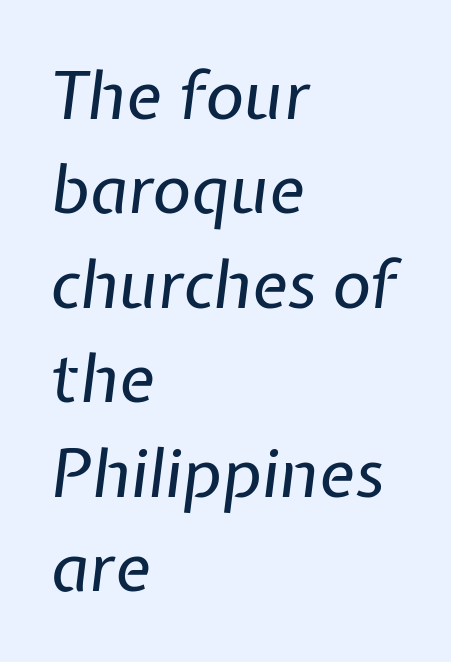
The image shows 67 px regular-weight type, italic (leaning right); set left-aligned, normal line spacing (1.41x), normal letter spacing, not underlined; low stroke contrast and a medium x-height.
